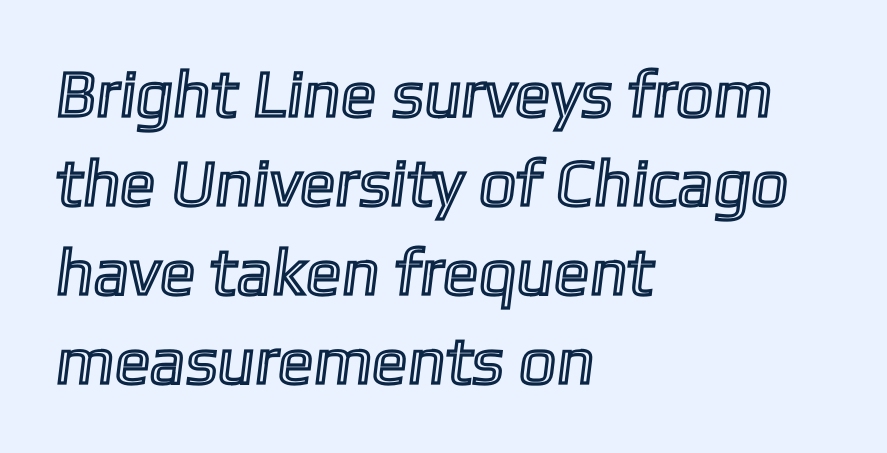
{"width": "normal", "x_height": "medium", "monospaced": "no", "underline": "no", "align": "left", "line_spacing": "normal", "line_spacing_ratio": 1.35, "letter_spacing": "normal", "letter_spacing_em": 0.0, "glyph_px": 66}
